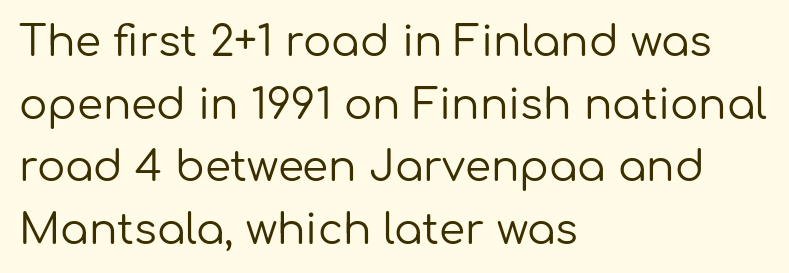
The image shows 42 px regular-weight sans-serif type, upright; set left-aligned, normal line spacing (1.49x), normal letter spacing, not underlined; low stroke contrast and a medium x-height.
